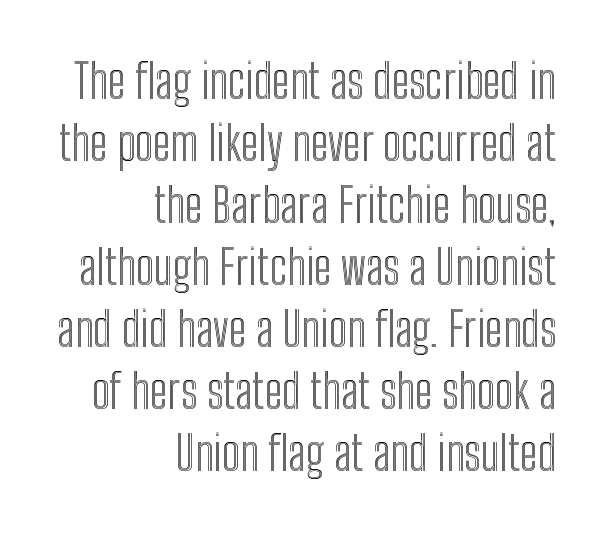
It's the straight-up-and-down kind of type. The rows are spaced the way most documents space them. The line texture is even and compact thanks to regular tracking. Check under the words: just untouched page. If you drew a ruler down the right edge, every line would touch it. Spacing verdict: proportional, widths tailored to each character.
